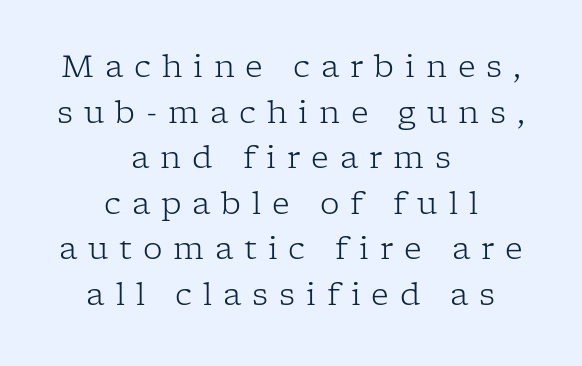
{"serif": "yes", "italic": "no", "bold": "no", "weight": "light", "width": "normal", "stroke_contrast": "low", "x_height": "medium", "monospaced": "no", "underline": "no", "align": "center", "line_spacing": "normal", "line_spacing_ratio": 1.47, "letter_spacing": "wide", "letter_spacing_em": 0.35, "glyph_px": 31}
